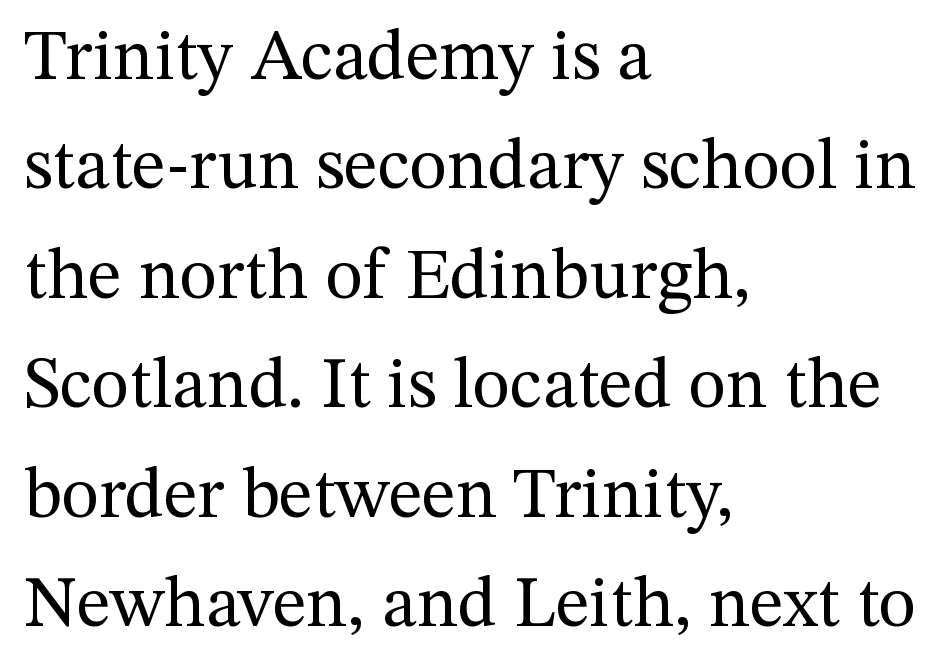
Q: Is the text bold? A: No.
Q: Is the text italic (slanted)? A: No, it is upright.
Q: Is the typeface a serif or a sans-serif typeface? A: Serif.
Q: Is the text underlined? A: No.
Q: How is the paragraph aligned? A: Left-aligned.
Q: Is the spacing between letters normal or unusually wide? A: Normal.
Q: Is the spacing between lines tight, normal or loose? A: Normal.
Q: Width (condensed, normal, or wide)? A: Normal.
Q: Stroke contrast? A: Medium.
Q: x-height? A: Medium.
Q: Monospaced? A: No.
